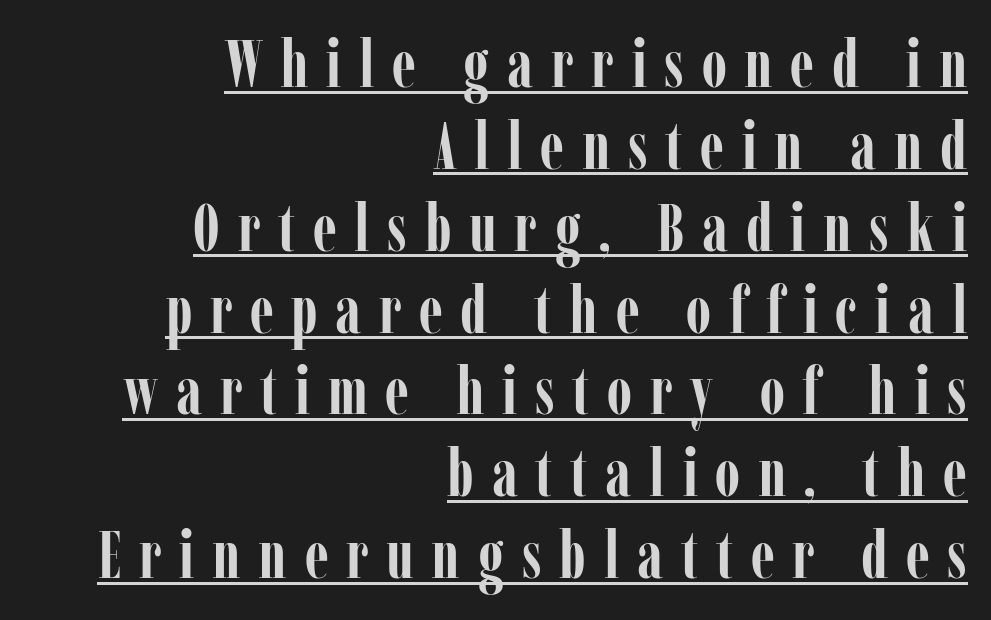
Here the designer chose a conventional face with non-uniform glyph widths. Strong, thick strokes mark this as bold type. The horizontal fit of the characters is loose and conspicuously gappy. The lines in this sample share a right terminus and differ only in where they begin.
